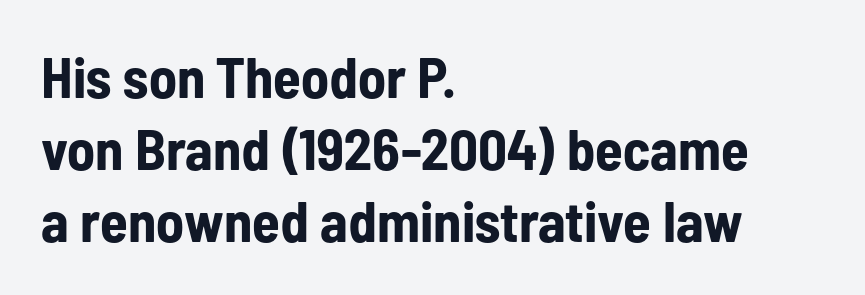
The line-height multiplier appears to be the usual default. Unlike a traditional serif, this face leaves its strokes unadorned. The passage is arranged the way most books set body copy — flush left. Each word holds together tightly as a unit, with standard inter-letter gaps.
